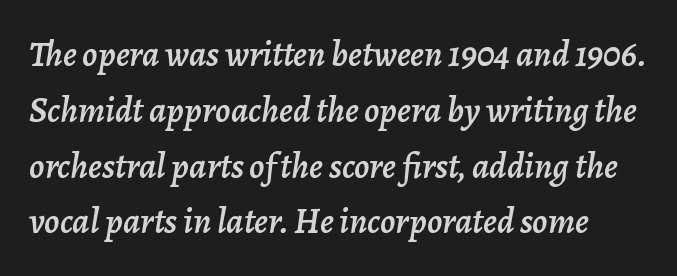
The image shows 36 px text type, italic (leaning right); set normal line spacing (1.55x), normal letter spacing, not underlined; low stroke contrast and a medium x-height.
